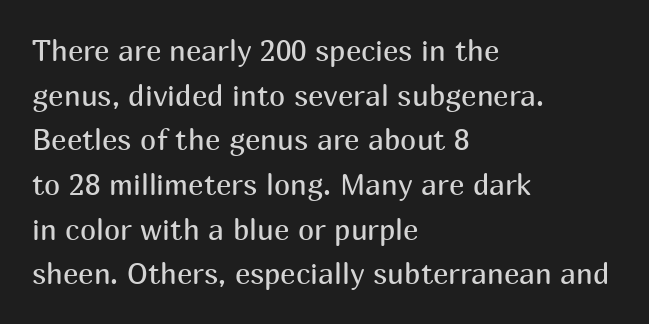
Q: Is the text bold? A: No.
Q: Is the text italic (slanted)? A: No, it is upright.
Q: Is the typeface a serif or a sans-serif typeface? A: Sans-serif.
Q: Is the text underlined? A: No.
Q: How is the paragraph aligned? A: Left-aligned.
Q: Is the spacing between letters normal or unusually wide? A: Normal.
Q: Is the spacing between lines tight, normal or loose? A: Normal.
Q: Width (condensed, normal, or wide)? A: Normal.
Q: Stroke contrast? A: Medium.
Q: x-height? A: Medium.
Q: Monospaced? A: No.
